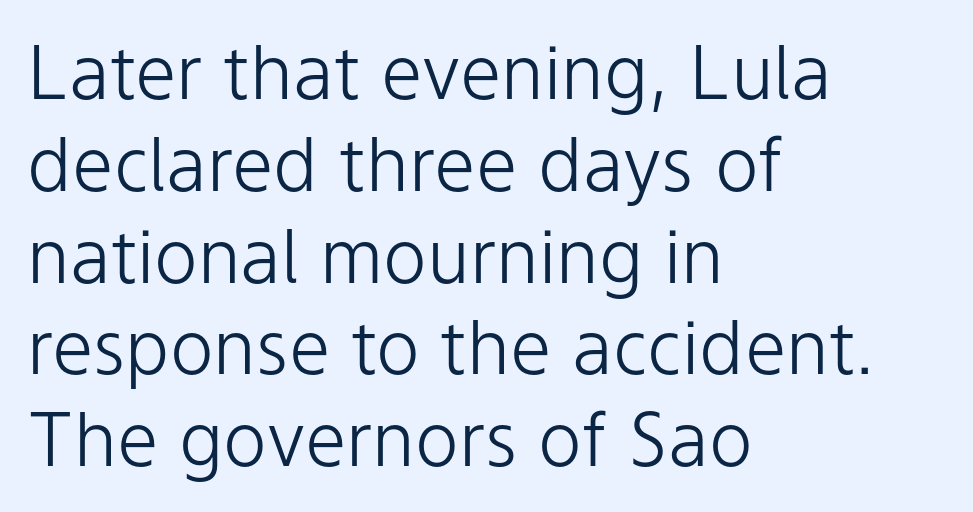
The image shows 74 px light sans-serif type, upright; set left-aligned, line spacing 1.24x, normal letter spacing, not underlined; low stroke contrast and a medium x-height.
